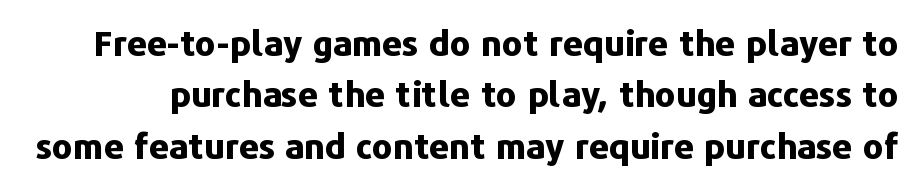
Q: Is the text bold? A: Yes.
Q: Is the text italic (slanted)? A: No, it is upright.
Q: Is the typeface a serif or a sans-serif typeface? A: Sans-serif.
Q: Is the text underlined? A: No.
Q: Is the spacing between letters normal or unusually wide? A: Normal.
Q: Is the spacing between lines tight, normal or loose? A: Normal.
Q: Width (condensed, normal, or wide)? A: Normal.
Q: Stroke contrast? A: Low.
Q: x-height? A: Medium.
Q: Monospaced? A: No.
